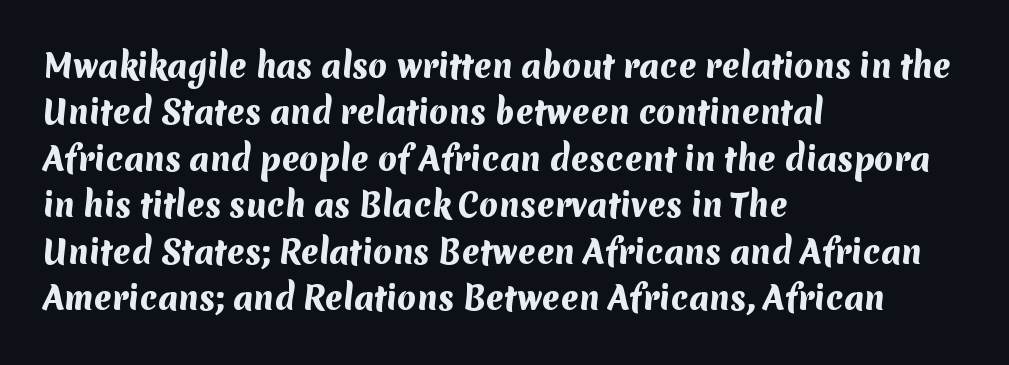
{"serif": "no", "bold": "yes", "weight": "heavy", "width": "normal", "stroke_contrast": "medium", "x_height": "medium", "monospaced": "no", "underline": "no", "align": "left", "line_spacing": "normal", "line_spacing_ratio": 1.5, "letter_spacing": "normal", "letter_spacing_em": 0.0, "glyph_px": 31}
